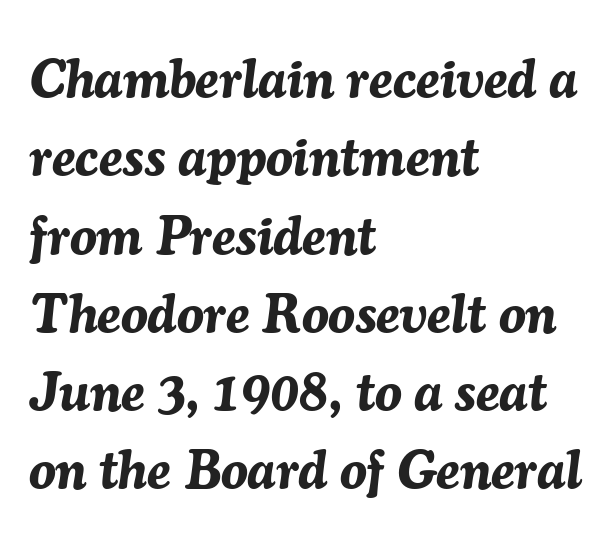
{"italic": "yes", "lean": "right", "slant_degrees": 7, "bold": "yes", "weight": "bold", "width": "normal", "stroke_contrast": "medium", "x_height": "medium", "monospaced": "no", "underline": "no", "align": "left", "line_spacing": "normal", "line_spacing_ratio": 1.45, "letter_spacing": "normal", "letter_spacing_em": 0.0, "glyph_px": 54}
